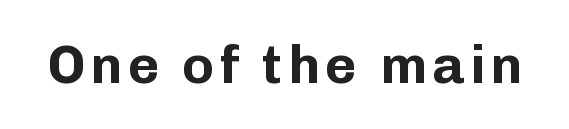
Q: Is the text bold? A: Yes.
Q: Is the text italic (slanted)? A: No, it is upright.
Q: Is the typeface a serif or a sans-serif typeface? A: Sans-serif.
Q: Is the text underlined? A: No.
Q: Width (condensed, normal, or wide)? A: Normal.
Q: Stroke contrast? A: Low.
Q: x-height? A: Medium.
Q: Monospaced? A: No.
